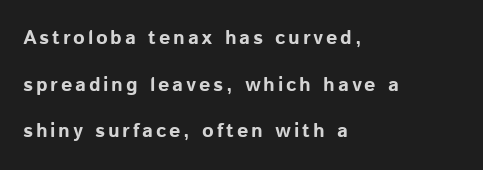
{"italic": "no", "bold": "yes", "underline": "no", "align": "left", "line_spacing": "loose", "line_spacing_ratio": 2.33, "glyph_px": 20}
